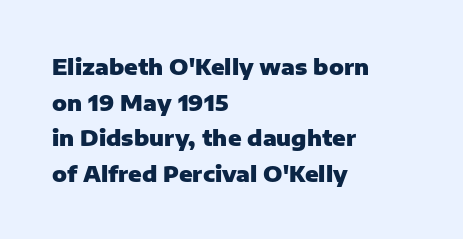
Underlining? Definitely not there. A student would call this left alignment; a typographer would say flush left, rag right. Is there any slant? The stems are plumb. This rendering leaves character spacing at its baseline value.
